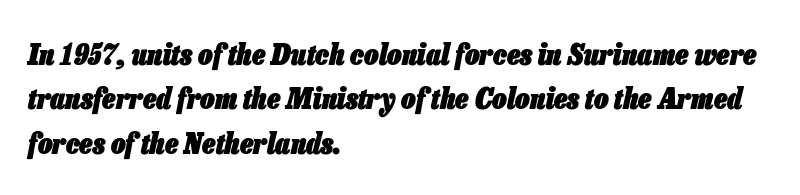
The image shows 29 px heavy, condensed type, italic (leaning right); set left-aligned, normal line spacing (1.53x), normal letter spacing, not underlined; low stroke contrast and a medium x-height.
